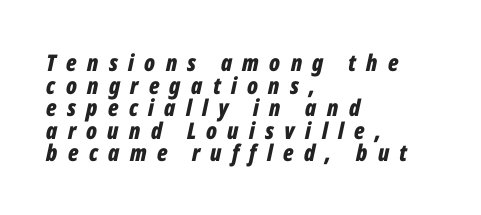
The glyphs are unaccompanied by any horizontal stroke below them. You could barely slide anything between these rows. This sample is left-justified, so line endings fall wherever the words run out. The specimen reads as italic at a glance. In terms of letterspacing, this is a distinctly airy, spread setting. Typographic density is high because the face is bold.
